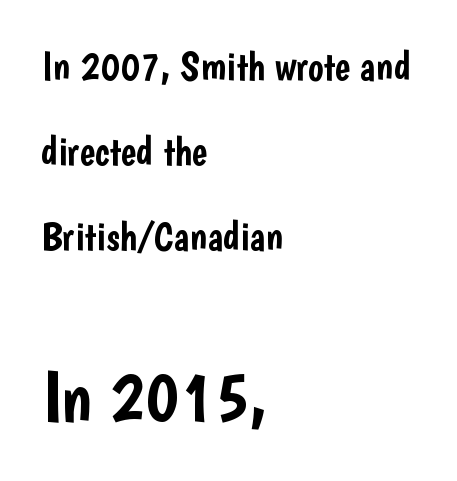
It's the straight-up-and-down kind of type. The glyphs in this specimen are sans serif. The following chunk of copy outweighs the initial chunk in type size. Here the designer chose a conventional face with non-uniform glyph widths. Is there much room between lines? Yes — plenty of vertical air separates them. Where is the straight margin? On the left.
